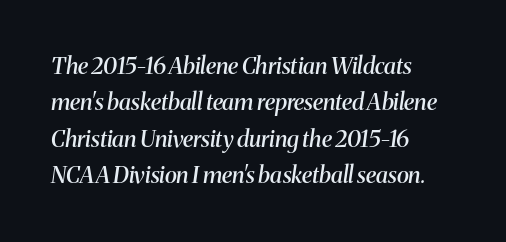
The image shows 23 px text type, italic (leaning right); set left-aligned, normal line spacing (1.58x), normal letter spacing, not underlined.
